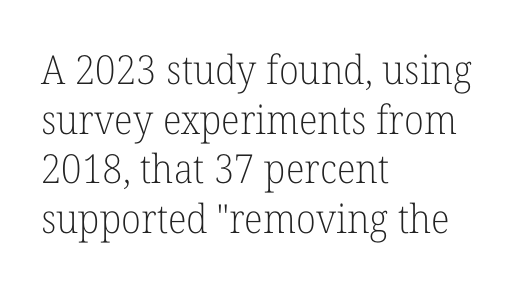
Q: Is the text bold? A: No.
Q: Is the text italic (slanted)? A: No, it is upright.
Q: Is the typeface a serif or a sans-serif typeface? A: Serif.
Q: Is the text underlined? A: No.
Q: How is the paragraph aligned? A: Left-aligned.
Q: Is the spacing between letters normal or unusually wide? A: Normal.
Q: Width (condensed, normal, or wide)? A: Normal.
Q: Stroke contrast? A: Low.
Q: x-height? A: Medium.
Q: Monospaced? A: No.
